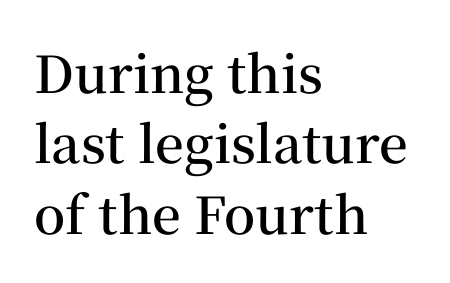
{"serif": "yes", "italic": "no", "bold": "semi", "weight": "semibold", "width": "normal", "stroke_contrast": "medium", "x_height": "medium", "monospaced": "no", "underline": "no", "align": "left", "line_spacing": "normal", "line_spacing_ratio": 1.38, "letter_spacing": "normal", "letter_spacing_em": 0.0, "glyph_px": 51}
